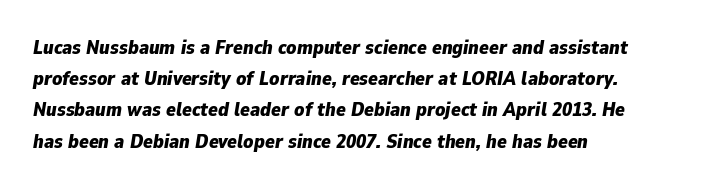
Q: Is the text bold? A: Yes.
Q: Is the text italic (slanted)? A: Yes, it leans right by about 9 degrees.
Q: Is the text underlined? A: No.
Q: How is the paragraph aligned? A: Left-aligned.
Q: Is the spacing between letters normal or unusually wide? A: Normal.
Q: Is the spacing between lines tight, normal or loose? A: Normal.
